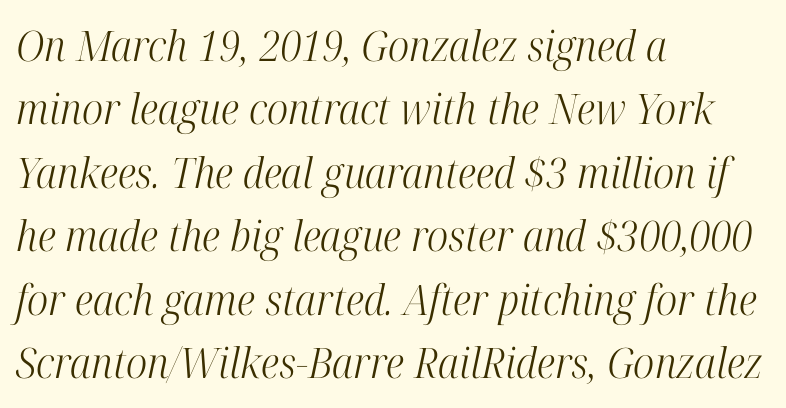
Proportional: the letters do not fall into vertical columns. Serifs: yes, visible at the terminals of the letterforms. The foot of each line stays bare and open. Whoever set this chose a conventional vertical rhythm. The specimen reads as italic at a glance. The setting favours the left margin, as ordinary paragraphs usually do.
